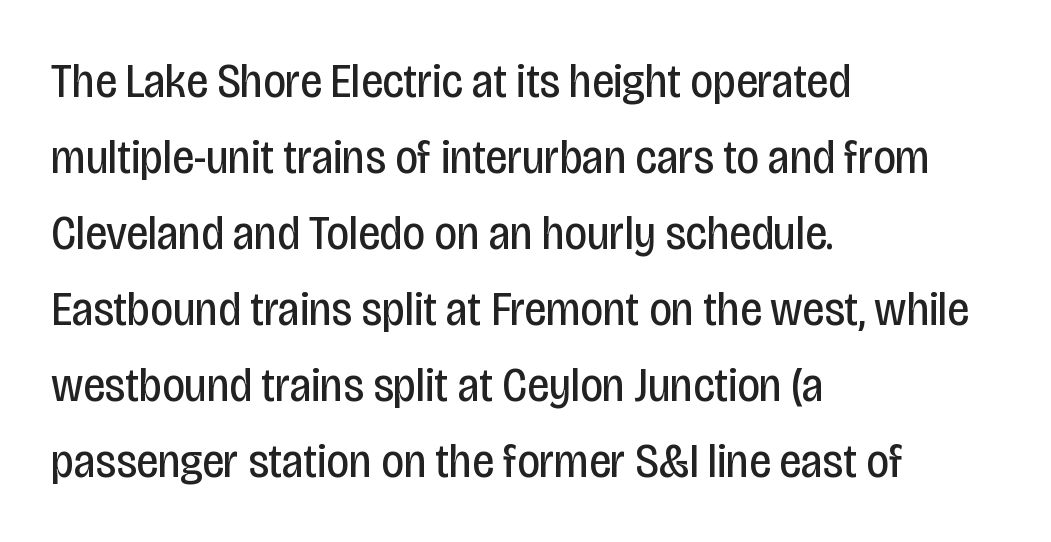
You could call the tracking neutral — neither tight nor loose. Character widths vary here, with narrow letters taking less room than wide ones. The face looks like a standard text weight, possibly lighter. The passage shown stacks its lines at a standard gap.
